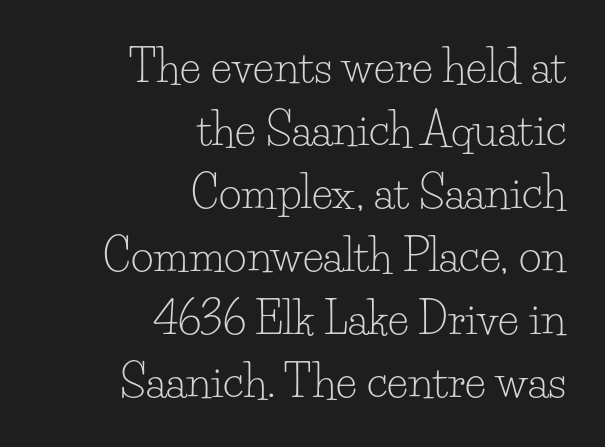
Q: Is the text bold? A: No.
Q: Is the text italic (slanted)? A: No, it is upright.
Q: Is the typeface a serif or a sans-serif typeface? A: Serif.
Q: Is the text underlined? A: No.
Q: How is the paragraph aligned? A: Right-aligned.
Q: Is the spacing between letters normal or unusually wide? A: Normal.
Q: Is the spacing between lines tight, normal or loose? A: Normal.
Q: Width (condensed, normal, or wide)? A: Normal.
Q: Stroke contrast? A: Low.
Q: x-height? A: Small.
Q: Monospaced? A: No.
